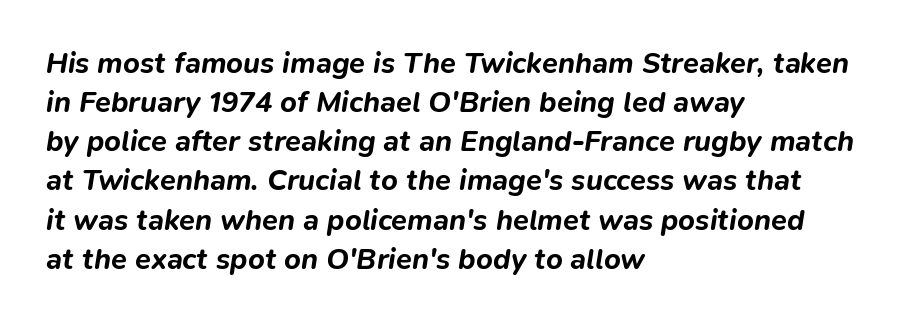
The image shows 29 px bold type, italic (leaning right); set left-aligned, normal line spacing (1.35x), normal letter spacing, not underlined; low stroke contrast and a medium x-height.
